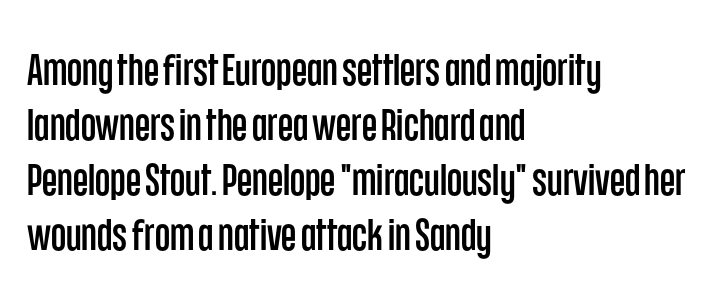
{"serif": "no", "italic": "no", "width": "condensed", "stroke_contrast": "low", "x_height": "large", "monospaced": "no", "underline": "no", "align": "left", "line_spacing": "normal", "line_spacing_ratio": 1.25, "letter_spacing": "normal", "letter_spacing_em": 0.0, "glyph_px": 44}
